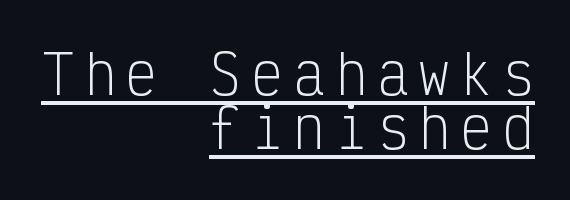
A typesetter would call this monospace, since all characters share one set width. Baseline-to-baseline distance is barely more than the letter height. I'd call this a sans setting — the letters go barefoot. Does the copy run flush right? Yes — the right margin is perfectly even. The rendering uses the underline text-decoration. The font's upright variant was chosen for this text.
